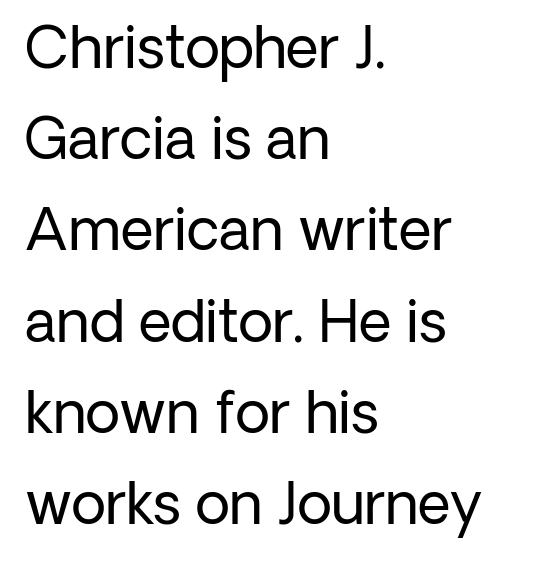
Q: Is the text bold? A: No.
Q: Is the text italic (slanted)? A: No, it is upright.
Q: Is the typeface a serif or a sans-serif typeface? A: Sans-serif.
Q: Is the text underlined? A: No.
Q: How is the paragraph aligned? A: Left-aligned.
Q: Is the spacing between letters normal or unusually wide? A: Normal.
Q: Is the spacing between lines tight, normal or loose? A: Normal.
Q: Width (condensed, normal, or wide)? A: Normal.
Q: Stroke contrast? A: Low.
Q: x-height? A: Medium.
Q: Monospaced? A: No.
